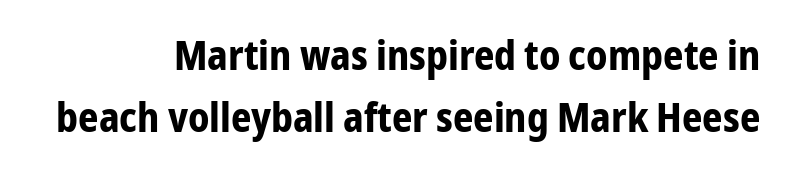
The image shows 40 px bold, condensed sans-serif type, upright; set right-aligned, normal line spacing (1.54x), normal letter spacing, not underlined; low stroke contrast and a medium x-height.
